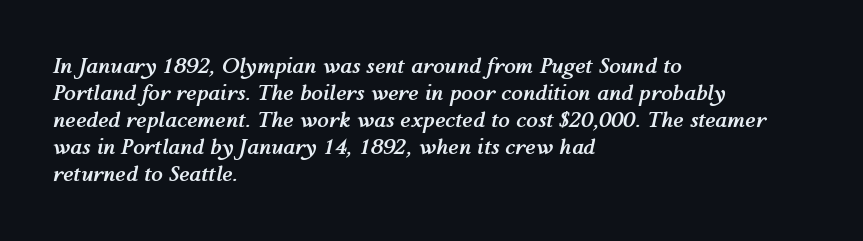
Tracking value appears to be zero — textbook default spacing. Quick note: italic. The sample has been set heavy, in full bold. Anything drawn beneath the words? Only blank space. Typeset ragged right — the left edge is the straight one.
